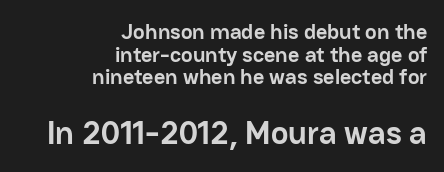
Q: Is the text bold? A: Yes.
Q: Is the text italic (slanted)? A: No, it is upright.
Q: Is the typeface a serif or a sans-serif typeface? A: Sans-serif.
Q: Is the text underlined? A: No.
Q: How is the paragraph aligned? A: Right-aligned.
Q: Is the spacing between letters normal or unusually wide? A: Normal.
Q: Is the spacing between lines tight, normal or loose? A: Tight.
Q: Which block of text is set in a larger size, the first (top) or the second (bottom)? A: The second (bottom) one.
Q: Width (condensed, normal, or wide)? A: Normal.
Q: Stroke contrast? A: Low.
Q: x-height? A: Medium.
Q: Monospaced? A: No.
